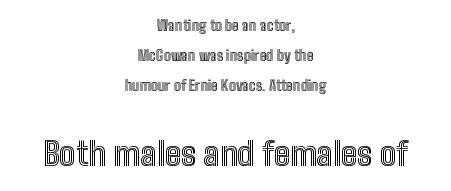
Q: Is the text italic (slanted)? A: No, it is upright.
Q: Is the text underlined? A: No.
Q: How is the paragraph aligned? A: Centered.
Q: Is the spacing between letters normal or unusually wide? A: Normal.
Q: Is the spacing between lines tight, normal or loose? A: Loose.
Q: Which block of text is set in a larger size, the first (top) or the second (bottom)? A: The second (bottom) one.
Q: Width (condensed, normal, or wide)? A: Condensed.
Q: x-height? A: Medium.
Q: Monospaced? A: No.
